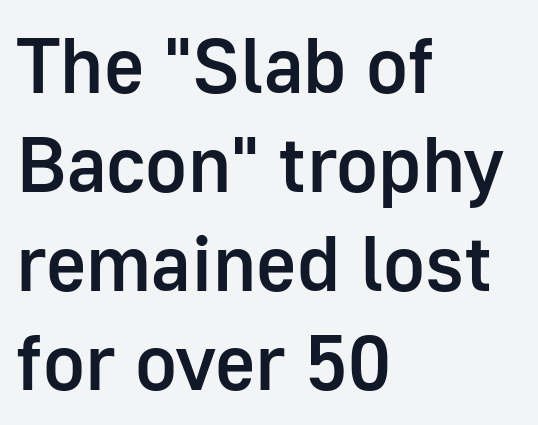
The image shows 78 px semibold sans-serif type, upright; set left-aligned, normal line spacing (1.27x), normal letter spacing, not underlined; low stroke contrast and a medium x-height.
